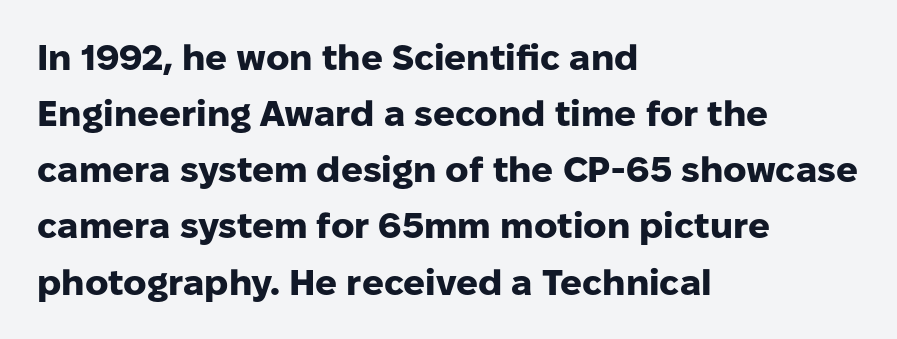
The image shows 36 px heavy sans-serif type, upright; set left-aligned, normal line spacing (1.56x), normal letter spacing, not underlined; low stroke contrast and a medium x-height.
